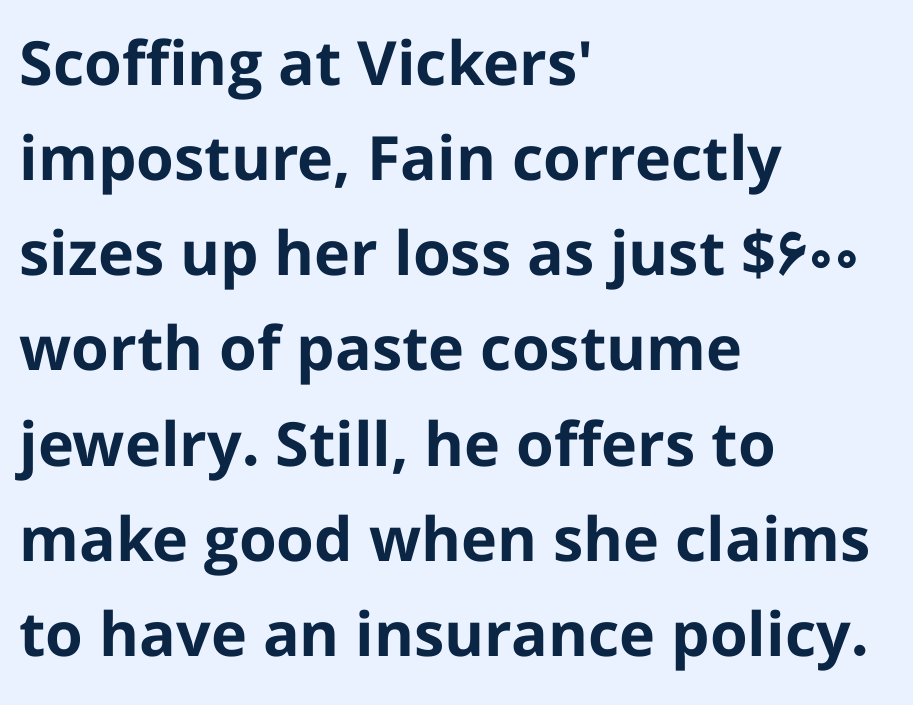
{"serif": "no", "italic": "no", "bold": "yes", "weight": "bold", "width": "normal", "stroke_contrast": "low", "x_height": "medium", "monospaced": "no", "underline": "no", "align": "left", "line_spacing": "normal", "line_spacing_ratio": 1.56, "letter_spacing": "normal", "letter_spacing_em": 0.0, "glyph_px": 61}
